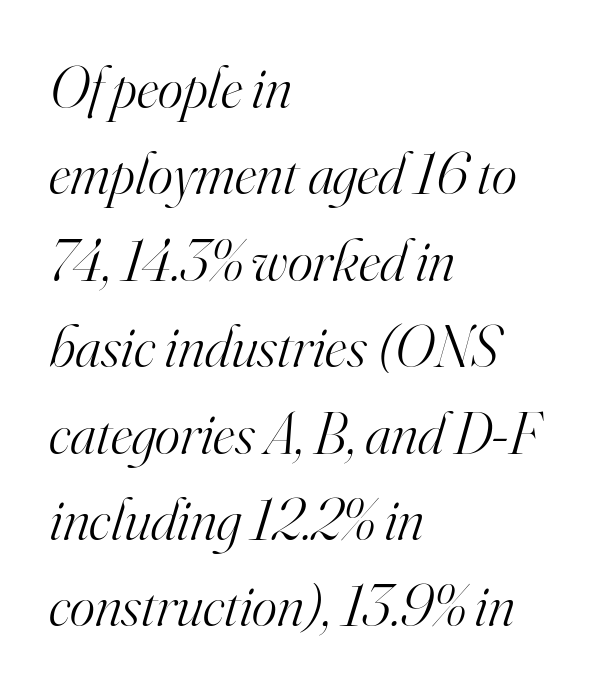
Regular leading. The rendering anchors every line to the left-hand side. There's an unmistakable incline to the writing here. Descender tails drop into unmarked territory.
